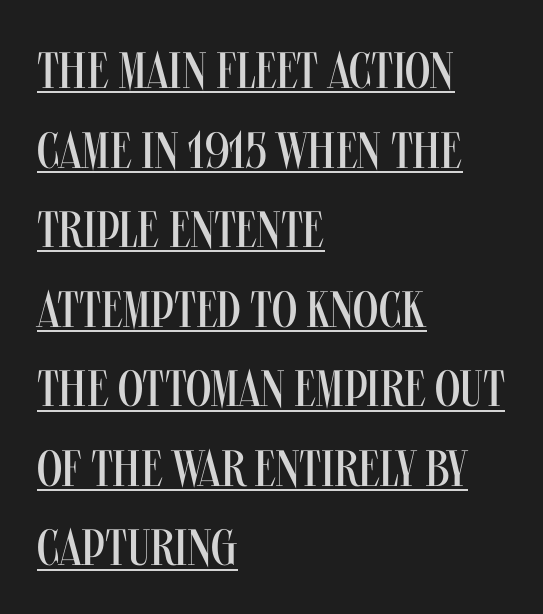
{"serif": "no", "italic": "no", "bold": "no", "weight": "regular", "width": "condensed", "stroke_contrast": "medium", "x_height": "large", "monospaced": "no", "underline": "yes", "align": "left", "line_spacing": "normal", "line_spacing_ratio": 1.56, "letter_spacing": "normal", "letter_spacing_em": 0.0, "glyph_px": 51}
